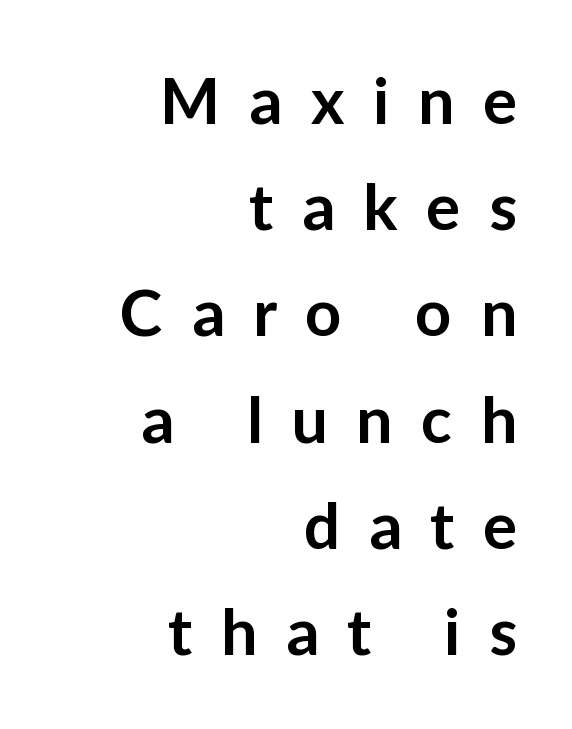
The image shows 64 px semibold sans-serif type, upright; set right-aligned, normal line spacing (1.66x), unusually wide letter spacing (+0.45 em), not underlined; low stroke contrast and a medium x-height.
